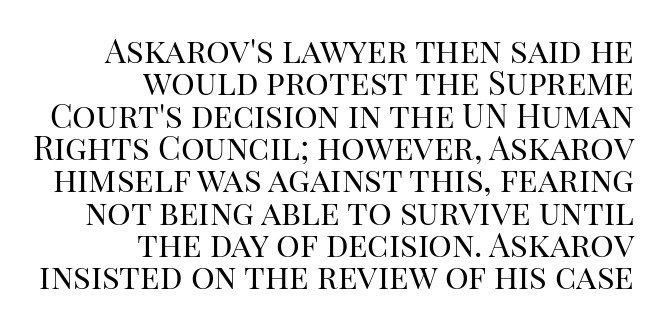
The image shows 33 px regular-weight serif type, upright; set right-aligned, tight line spacing (0.98x), normal letter spacing, not underlined; high stroke contrast and a large x-height.
